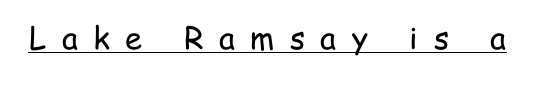
The image shows 31 px regular-weight, condensed sans-serif type, upright; set unusually wide letter spacing (+0.5 em), underlined; low stroke contrast and a medium x-height.
